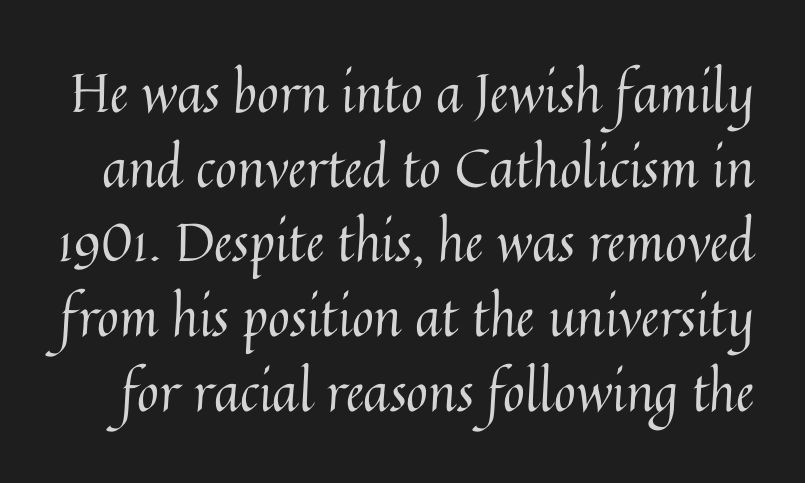
Vertical spacing — default. This rendering features lettering with no underline. Tracking here is standard; glyphs follow each other at the usual distance.
